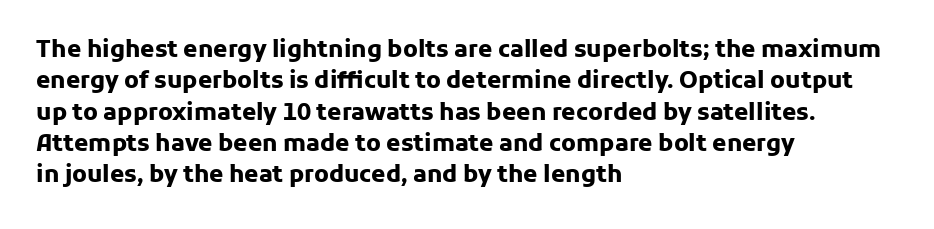
If you drew a line through each stem, it would be perfectly vertical. The face used here has the dense, thick strokes of a bold. All the whitespace from short lines collects on the right. Observe the ordinary spacing: letters are neighbours, not strangers. Rule under the text: the space is simply empty.
